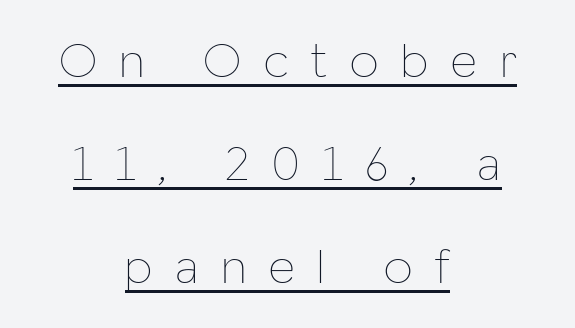
The image shows 51 px thin, condensed type, upright; set centered, loose line spacing (2.02x), unusually wide letter spacing (+0.45 em), underlined; low stroke contrast and a medium x-height.
